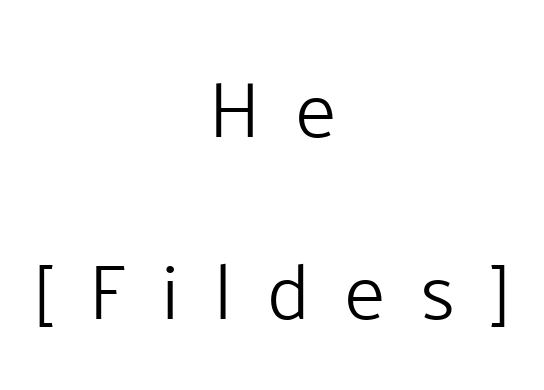
Q: Is the text bold? A: No.
Q: Is the text italic (slanted)? A: No, it is upright.
Q: Is the typeface a serif or a sans-serif typeface? A: Sans-serif.
Q: Is the text underlined? A: No.
Q: How is the paragraph aligned? A: Centered.
Q: Is the spacing between letters normal or unusually wide? A: Unusually wide.
Q: Is the spacing between lines tight, normal or loose? A: Loose.
Q: Width (condensed, normal, or wide)? A: Normal.
Q: Stroke contrast? A: Low.
Q: x-height? A: Medium.
Q: Monospaced? A: No.
